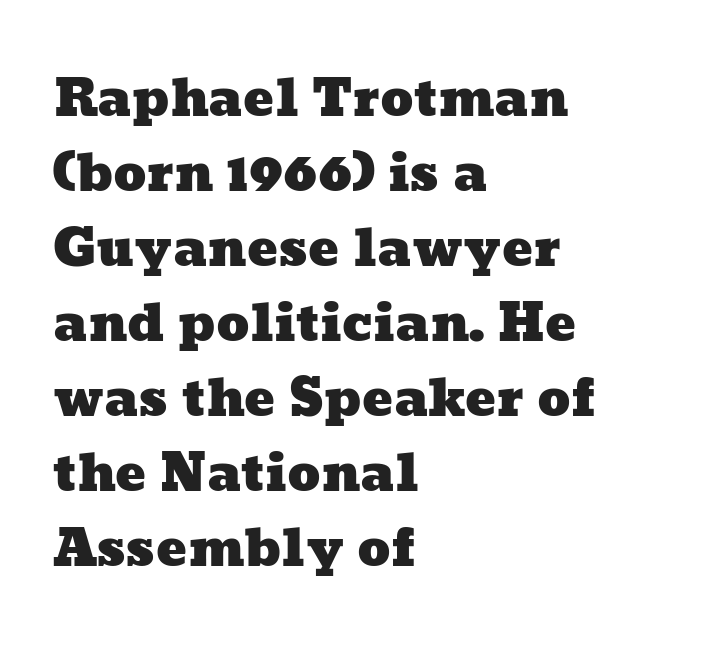
{"width": "wide", "stroke_contrast": "low", "x_height": "medium", "monospaced": "no", "underline": "no", "align": "left", "line_spacing": "normal", "line_spacing_ratio": 1.47, "letter_spacing": "normal", "letter_spacing_em": 0.0, "glyph_px": 51}
